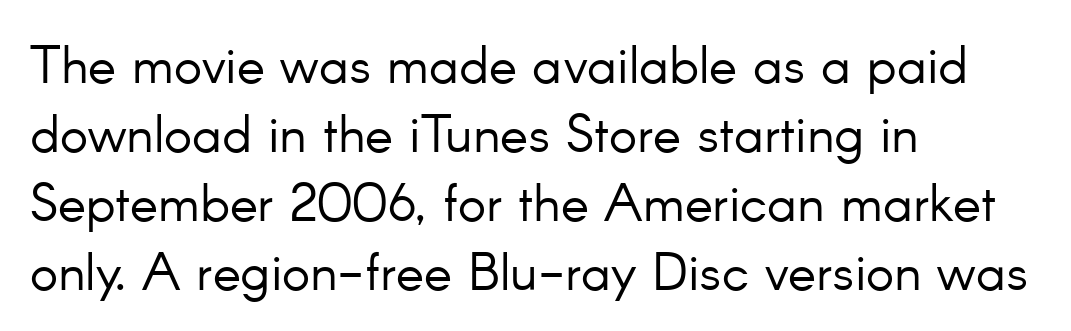
Q: Is the text bold? A: No.
Q: Is the text italic (slanted)? A: No, it is upright.
Q: Is the typeface a serif or a sans-serif typeface? A: Sans-serif.
Q: Is the text underlined? A: No.
Q: How is the paragraph aligned? A: Left-aligned.
Q: Is the spacing between letters normal or unusually wide? A: Normal.
Q: Is the spacing between lines tight, normal or loose? A: Normal.
Q: Width (condensed, normal, or wide)? A: Normal.
Q: Stroke contrast? A: Low.
Q: x-height? A: Small.
Q: Monospaced? A: No.
